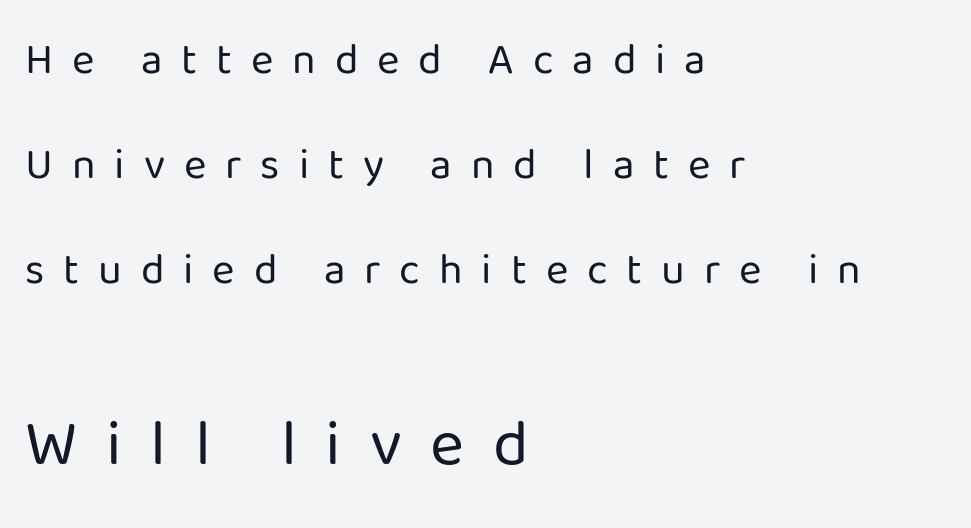
The image shows 65 px regular-weight sans-serif type, upright; set left-aligned, loose line spacing (2.44x), unusually wide letter spacing (+0.44 em), not underlined; the second (bottom) block is 1.51x larger; low stroke contrast and a medium x-height.
